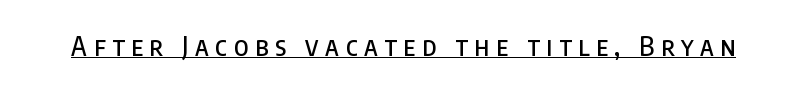
{"italic": "no", "underline": "yes", "letter_spacing": "wide", "letter_spacing_em": 0.26, "glyph_px": 26}
